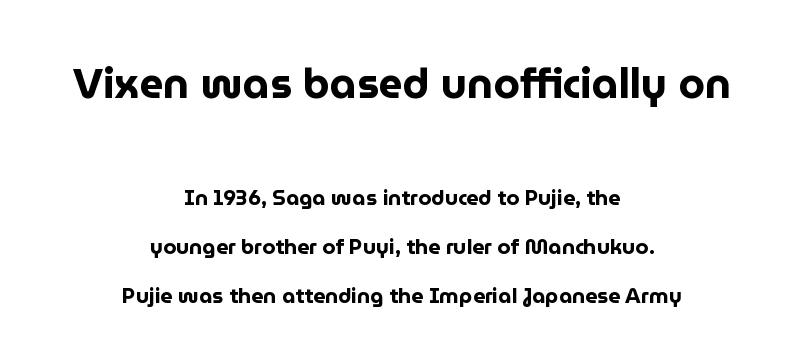
{"serif": "no", "italic": "no", "bold": "yes", "weight": "bold", "width": "normal", "stroke_contrast": "low", "x_height": "medium", "monospaced": "no", "underline": "no", "align": "center", "line_spacing": "loose", "line_spacing_ratio": 2.33, "letter_spacing": "normal", "letter_spacing_em": 0.0, "larger_block": "first", "size_ratio": 2.0, "glyph_px": 42}
